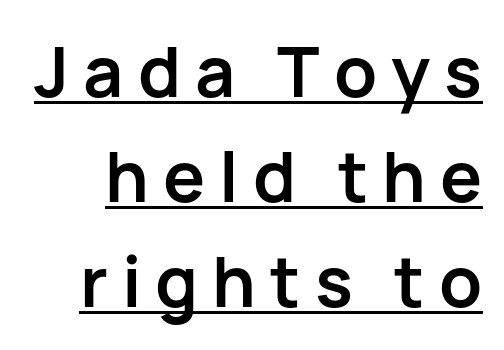
Emphasis by weight is at full strength: bold. Check the space under the baseline: a stroke is drawn there. What's the leading like? Ordinary, nothing unusual. You can tell it's not italic because the verticals are truly vertical.
